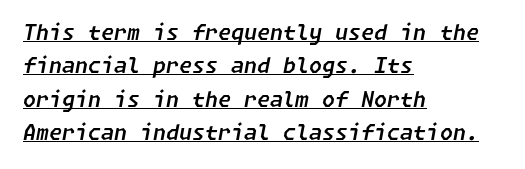
{"italic": "yes", "lean": "right", "slant_degrees": 11, "underline": "yes", "align": "left", "line_spacing": "normal", "line_spacing_ratio": 1.59, "letter_spacing": "normal", "letter_spacing_em": 0.0, "glyph_px": 21}
